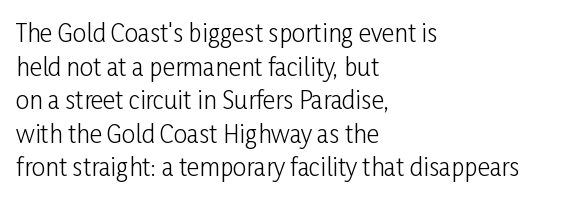
The image shows 24 px text type, upright; set left-aligned, normal line spacing (1.4x), normal letter spacing, not underlined.
